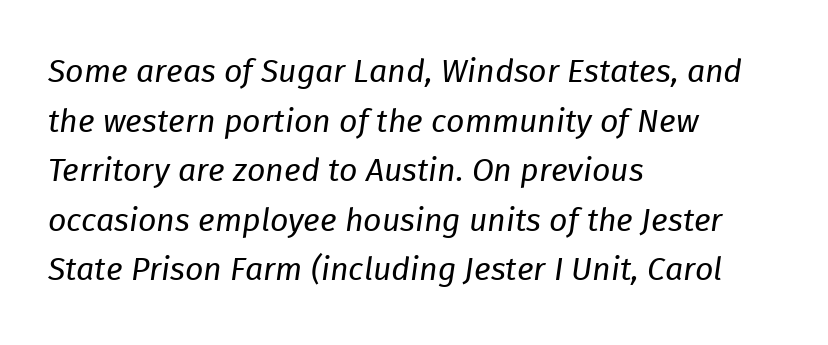
{"italic": "yes", "lean": "right", "slant_degrees": 8, "bold": "no", "weight": "regular", "width": "normal", "stroke_contrast": "low", "x_height": "medium", "monospaced": "no", "underline": "no", "align": "left", "line_spacing": "normal", "line_spacing_ratio": 1.55, "letter_spacing": "normal", "letter_spacing_em": 0.0, "glyph_px": 32}
